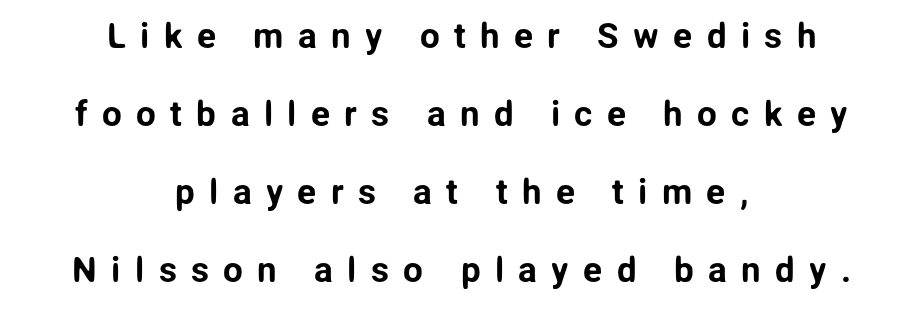
Between one letter and the next there's a generous, obvious gap. Does the copy run flush right? No — it is centered line by line. You could not count columns in this text — the font is proportionally spaced. Clear beneath every line of the passage. Quick note: interline space is abundant.
